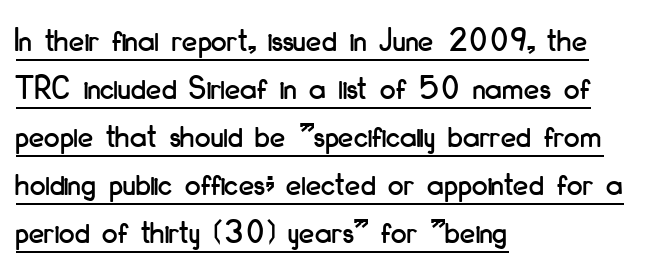
Q: Is the text italic (slanted)? A: No, it is upright.
Q: Is the typeface a serif or a sans-serif typeface? A: Sans-serif.
Q: Is the text underlined? A: Yes.
Q: How is the paragraph aligned? A: Left-aligned.
Q: Is the spacing between letters normal or unusually wide? A: Normal.
Q: Is the spacing between lines tight, normal or loose? A: Normal.
Q: Width (condensed, normal, or wide)? A: Condensed.
Q: Stroke contrast? A: Low.
Q: x-height? A: Small.
Q: Monospaced? A: No.
